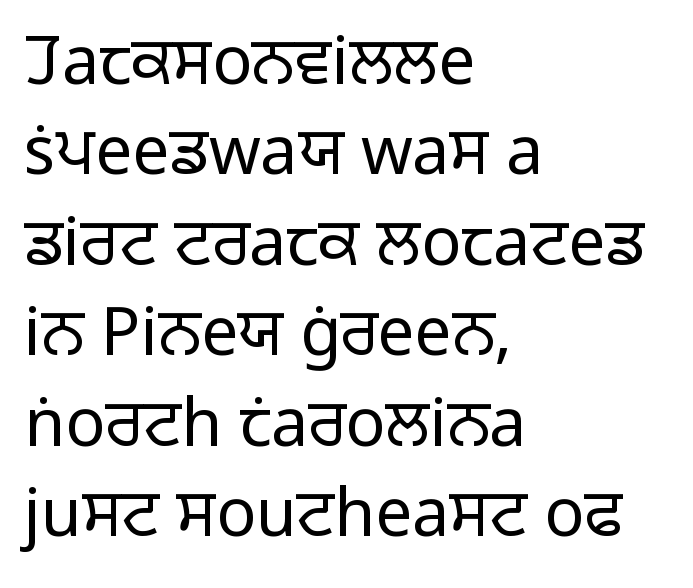
Weight: in the light-to-regular range. Notice how the passage keeps a crisp vertical edge on the left only. Letterform terminals end flat and unadorned throughout the passage. The face used here is proportionally spaced, like ordinary book or web type. In terms of letterspacing, this is plain default setting. Bare-footed words on every line.
